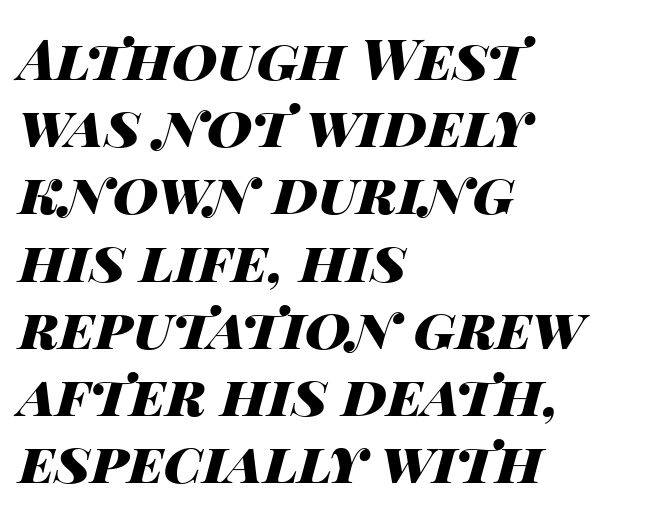
Strokes here are thick enough to call this a true bold. The setting favours the left margin, as ordinary paragraphs usually do. Proportional: the letters do not fall into vertical columns. Unmarked baselines from the first word to the last. There's an unmistakable incline to the writing here.
